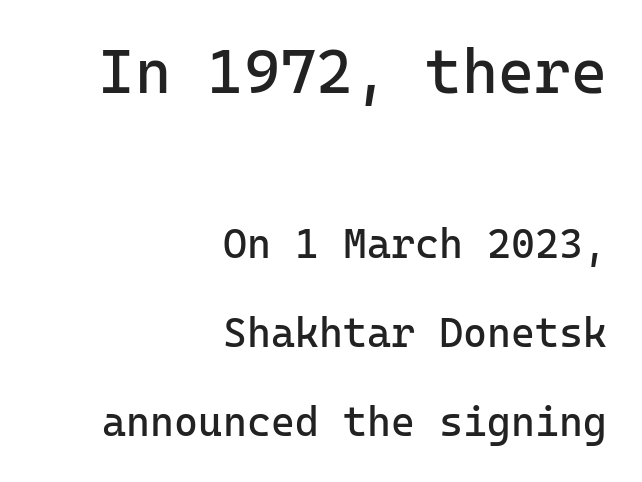
The space between consecutive lines is lavish. Unmarked baselines from the first word to the last. Summary of weight: not heavy and not bold. Ordinary non-slanted type is in use.
